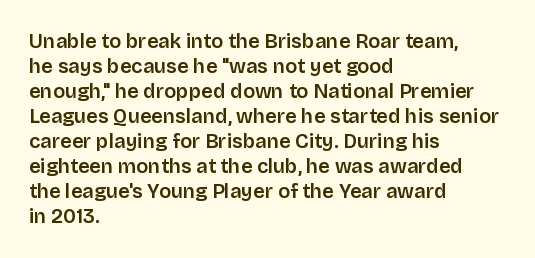
{"italic": "no", "bold": "semi", "underline": "no", "align": "left", "line_spacing": "normal", "line_spacing_ratio": 1.25, "letter_spacing": "normal", "letter_spacing_em": 0.0, "glyph_px": 20}
